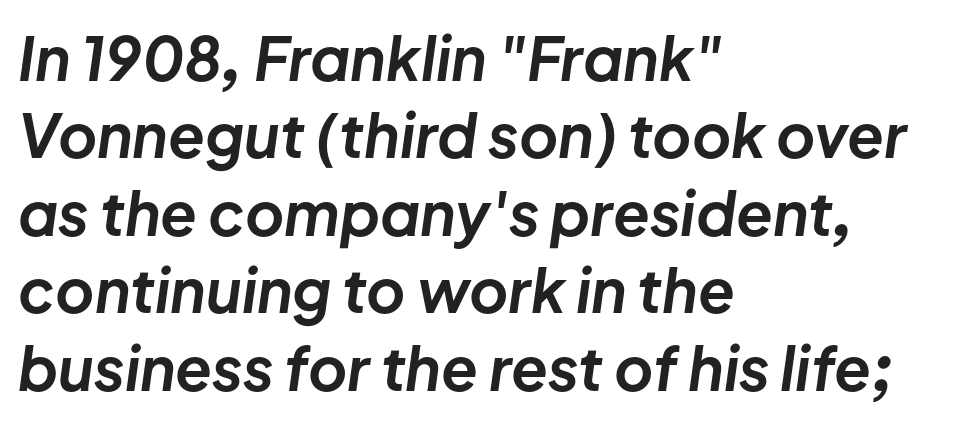
The image shows 60 px bold type, italic (leaning right); set left-aligned, normal line spacing (1.29x), normal letter spacing, not underlined; low stroke contrast and a medium x-height.
